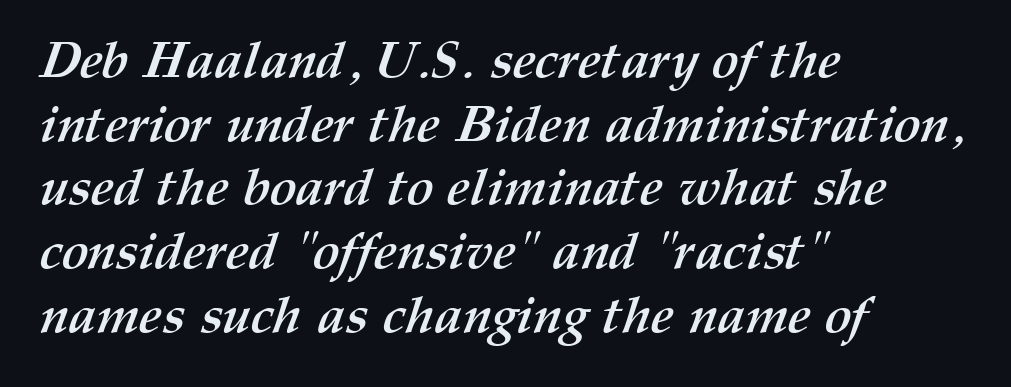
{"bold": "yes", "weight": "semibold", "width": "normal", "stroke_contrast": "medium", "x_height": "medium", "monospaced": "no", "underline": "no", "align": "left", "line_spacing": "normal", "line_spacing_ratio": 1.25, "letter_spacing": "normal", "letter_spacing_em": 0.0, "glyph_px": 51}
